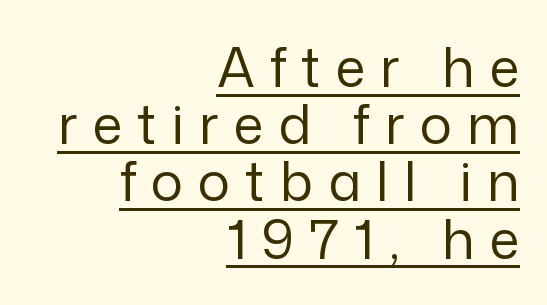
Q: Is the text bold? A: No.
Q: Is the text italic (slanted)? A: No, it is upright.
Q: Is the typeface a serif or a sans-serif typeface? A: Sans-serif.
Q: Is the text underlined? A: Yes.
Q: How is the paragraph aligned? A: Right-aligned.
Q: Is the spacing between letters normal or unusually wide? A: Unusually wide.
Q: Is the spacing between lines tight, normal or loose? A: Tight.
Q: Width (condensed, normal, or wide)? A: Normal.
Q: Stroke contrast? A: Low.
Q: x-height? A: Medium.
Q: Monospaced? A: No.
